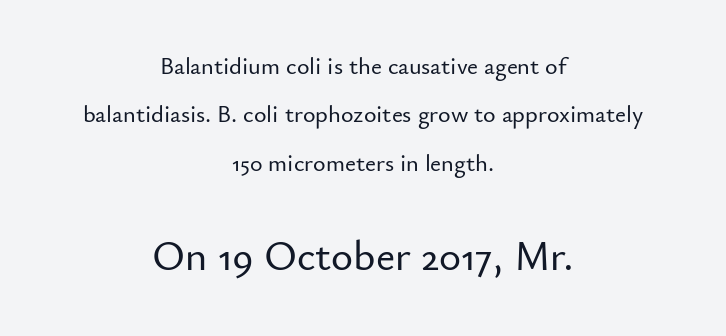
Regarding serifs, this sample does without them. Look at the tracking — it's just the regular setting, nothing added. Each new line begins a long way beneath the previous one. Any mark beneath the type? The region is blank. One-word summary of the alignment: center.
